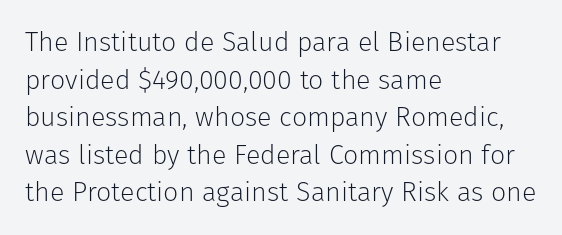
Q: Is the text bold? A: No.
Q: Is the text italic (slanted)? A: No, it is upright.
Q: Is the text underlined? A: No.
Q: How is the paragraph aligned? A: Left-aligned.
Q: Is the spacing between letters normal or unusually wide? A: Normal.
Q: Is the spacing between lines tight, normal or loose? A: Normal.
